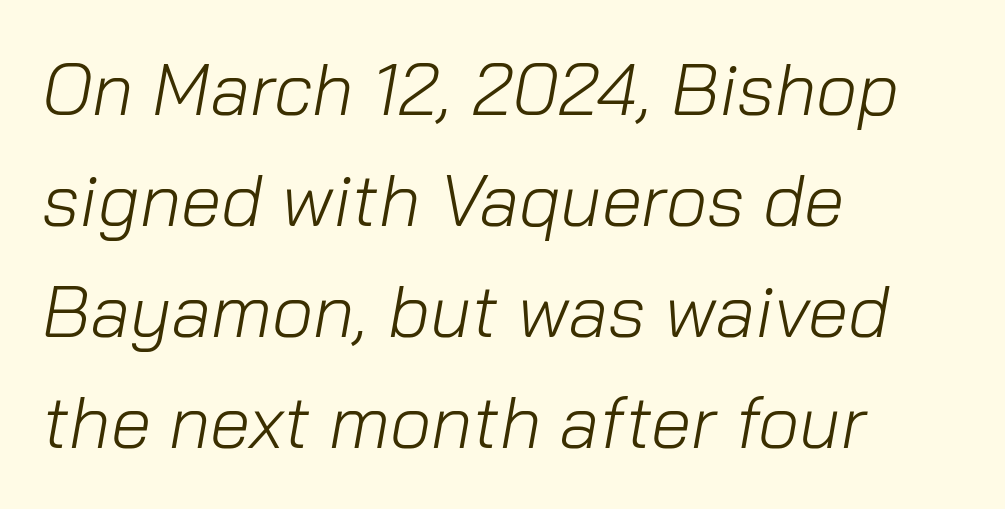
The image shows 73 px light type, italic (leaning right); set left-aligned, normal line spacing (1.52x), normal letter spacing, not underlined; low stroke contrast and a medium x-height.
